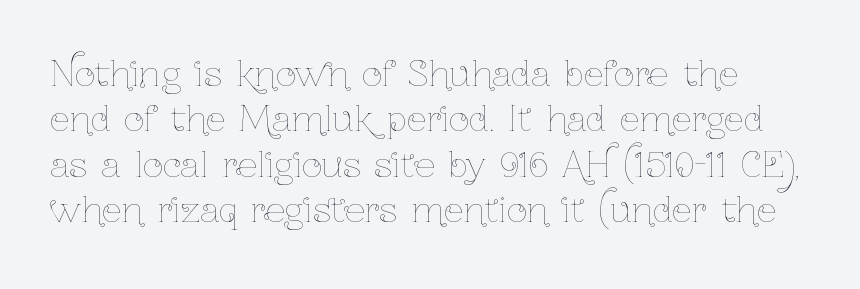
Q: Is the text bold? A: No.
Q: Is the text italic (slanted)? A: No, it is upright.
Q: Is the text underlined? A: No.
Q: Is the spacing between letters normal or unusually wide? A: Normal.
Q: Is the spacing between lines tight, normal or loose? A: Normal.
Q: Width (condensed, normal, or wide)? A: Condensed.
Q: Stroke contrast? A: Low.
Q: x-height? A: Medium.
Q: Monospaced? A: No.
